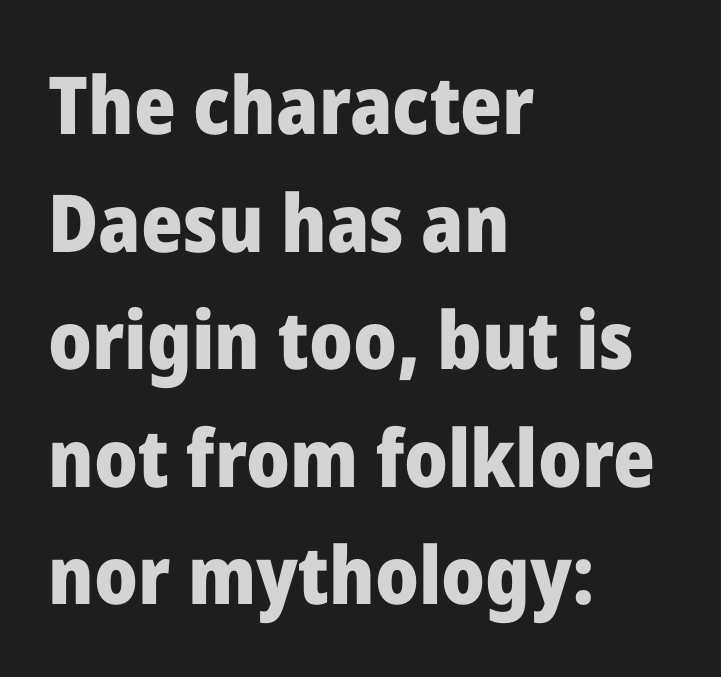
{"serif": "no", "italic": "no", "bold": "yes", "weight": "heavy", "width": "normal", "stroke_contrast": "low", "x_height": "medium", "monospaced": "no", "underline": "no", "align": "left", "line_spacing": "normal", "line_spacing_ratio": 1.47, "letter_spacing": "normal", "letter_spacing_em": 0.0, "glyph_px": 80}
